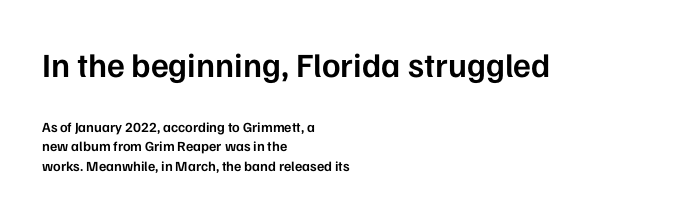
The image shows 34 px semibold sans-serif type, upright; set left-aligned, normal line spacing (1.4x), normal letter spacing, not underlined; the first (top) block is 2.43x larger; low stroke contrast and a medium x-height.
